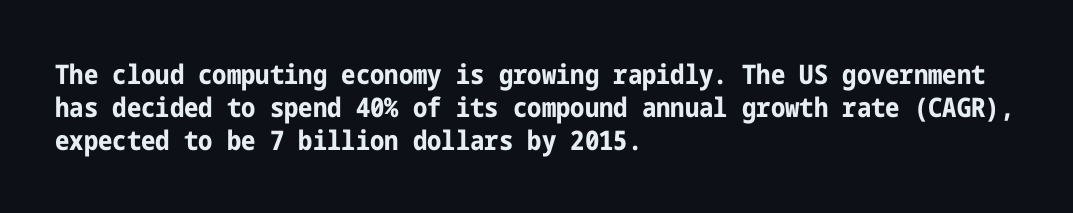
{"italic": "no", "bold": "yes", "underline": "no", "align": "left", "line_spacing_ratio": 1.22, "letter_spacing": "normal", "letter_spacing_em": 0.0, "glyph_px": 27}
